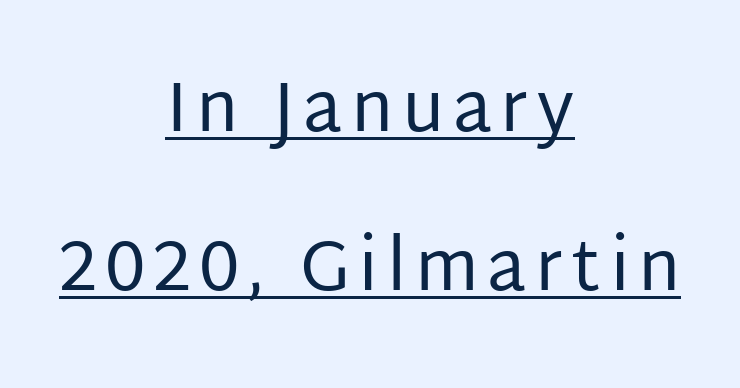
Is this a fixed-width face? No — the glyphs have proportional, varying widths. The sample's only ornament is a line tracing under the words. Every character sits straight up, as roman type does. Does the leading feel generous? Absolutely, it's lavish.
